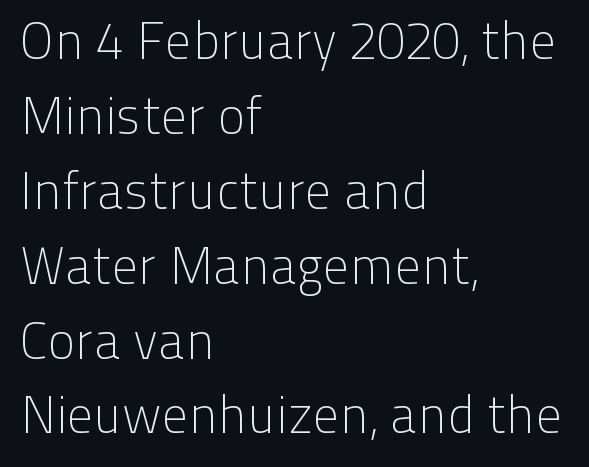
The image shows 52 px light sans-serif type, upright; set left-aligned, normal line spacing (1.44x), normal letter spacing, not underlined; low stroke contrast and a medium x-height.
